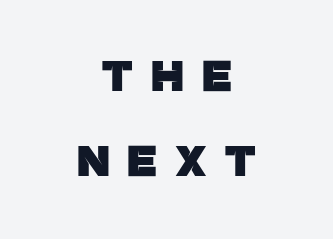
Italic: no, the glyphs are upright roman. Character widths vary here, with narrow letters taking less room than wide ones. Both edges are ragged and mirror each other, which tells us the setting is centered. You can tell from the bare stems that sans-serif type was used. Substantial extra tracking has been applied to these lines. The space directly below the letters is spotless.
